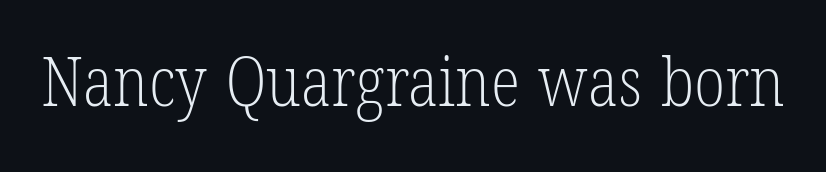
The image shows 68 px light, condensed serif type, upright; set normal letter spacing, not underlined; low stroke contrast and a medium x-height.
